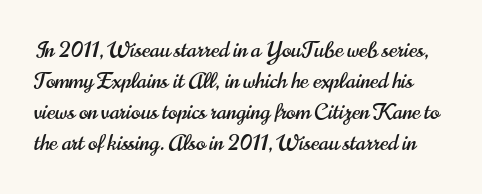
This rendering features lettering with no underline. Reading down the column, the eye jumps a familiar distance to each next line. The tracking reads as untouched default to a designer's eye.
